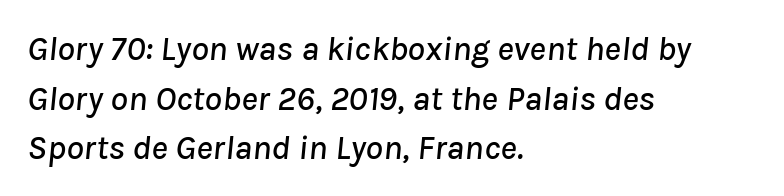
Q: Is the text italic (slanted)? A: Yes, it leans right by about 8 degrees.
Q: Is the text underlined? A: No.
Q: How is the paragraph aligned? A: Left-aligned.
Q: Is the spacing between letters normal or unusually wide? A: Normal.
Q: Is the spacing between lines tight, normal or loose? A: Normal.
Q: Width (condensed, normal, or wide)? A: Normal.
Q: Stroke contrast? A: Low.
Q: x-height? A: Medium.
Q: Monospaced? A: No.
